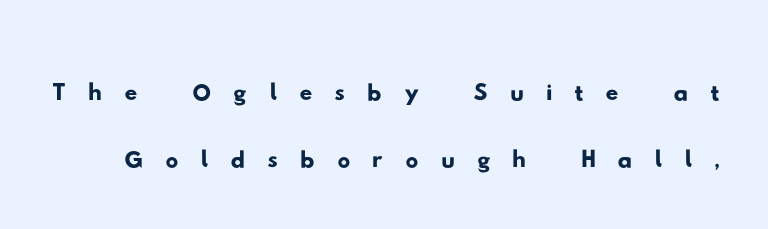
The designer dialed line spacing down below the default. Plain, unruled lines of type. Here the designer chose a conventional face with non-uniform glyph widths. Glyph-to-glyph distance is far greater than everyday printed text.
